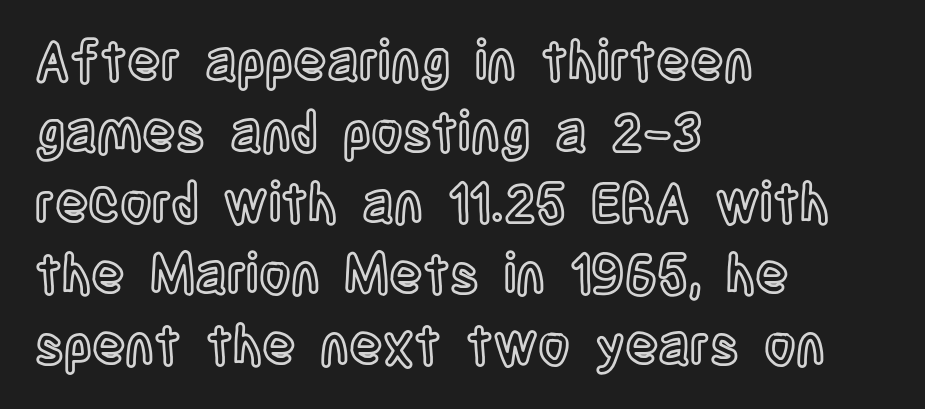
{"italic": "no", "width": "condensed", "x_height": "large", "monospaced": "no", "underline": "no", "align": "left", "line_spacing": "normal", "line_spacing_ratio": 1.29, "letter_spacing": "normal", "letter_spacing_em": 0.0, "glyph_px": 55}
